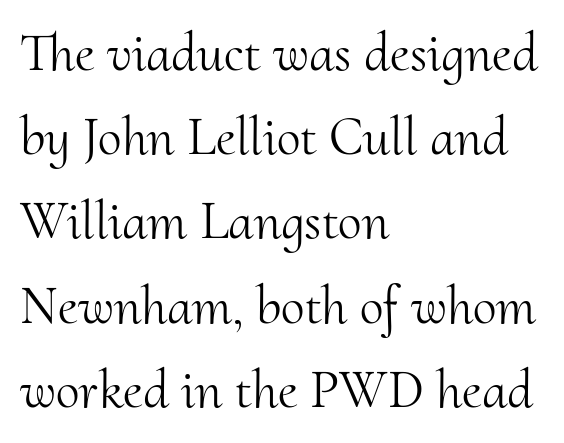
The typography opts for an upright posture over an oblique one. The characters display serif detailing at their extremities. Do the characters align in a grid? No, the font is proportional. Leftover space on each line is placed entirely after the last word. The strokes are not fattened; the text isn't bold. Nothing unusual about the tracking: characters are spaced as the font intends.
